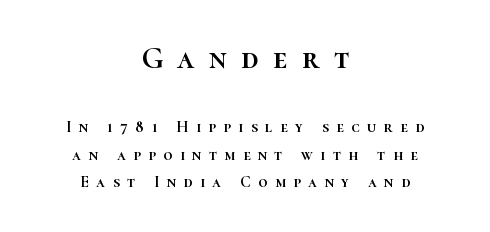
The image shows 31 px text type, upright; set centered, line spacing 1.72x, unusually wide letter spacing (+0.47 em), not underlined; the first (top) block is 1.94x larger; high stroke contrast and a medium x-height.
